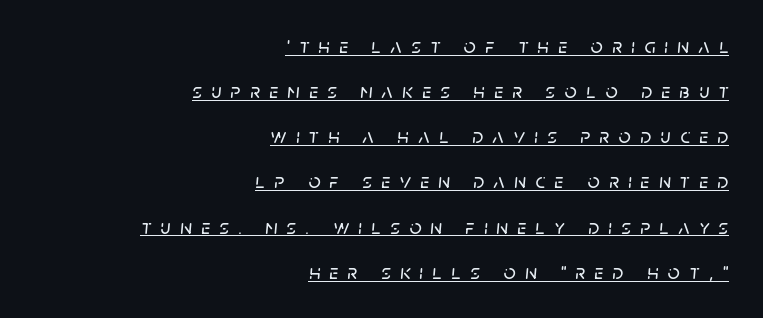
The image shows 21 px text type, italic (leaning right); set right-aligned, loose line spacing (2.15x), unusually wide letter spacing (+0.45 em), underlined.
